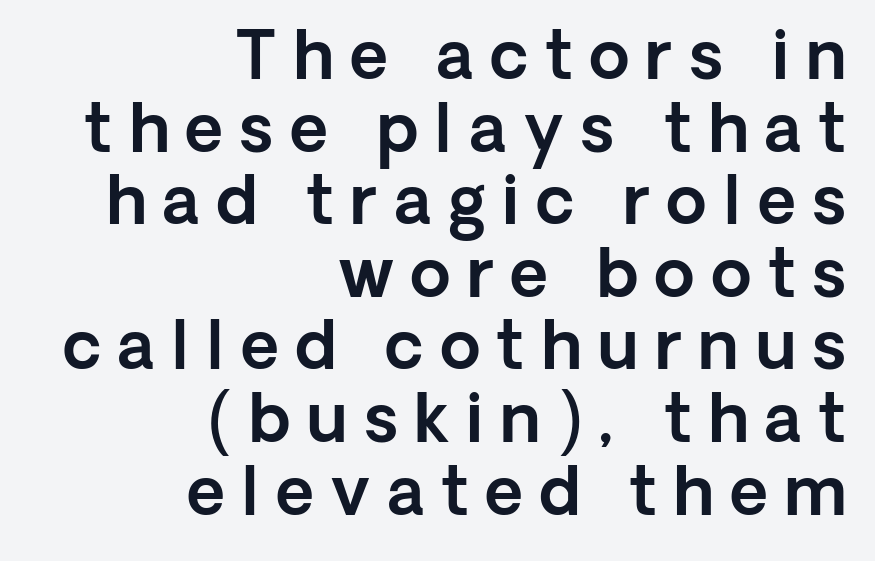
The rag falls on the left side of this text block. Unlike italic type, these characters show no tilt at all. Here the designer chose a conventional face with non-uniform glyph widths. Each new line begins almost immediately beneath the previous one. The face used here is rendered with a markedly widened letterfit. This sample uses a sans-serif face.
